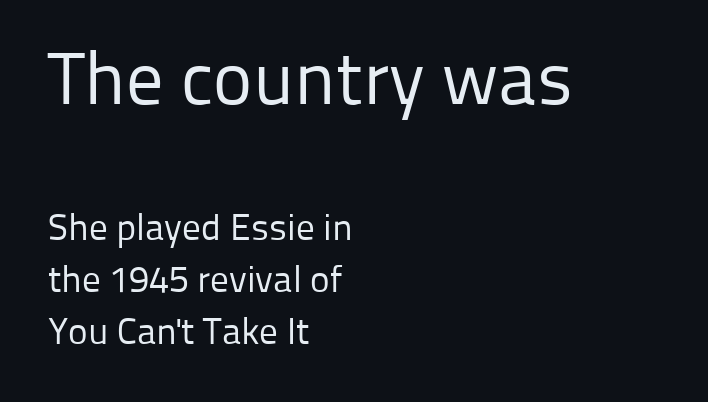
Q: Is the text bold? A: No.
Q: Is the text italic (slanted)? A: No, it is upright.
Q: Is the typeface a serif or a sans-serif typeface? A: Sans-serif.
Q: Is the text underlined? A: No.
Q: How is the paragraph aligned? A: Left-aligned.
Q: Is the spacing between letters normal or unusually wide? A: Normal.
Q: Is the spacing between lines tight, normal or loose? A: Normal.
Q: Which block of text is set in a larger size, the first (top) or the second (bottom)? A: The first (top) one.
Q: Width (condensed, normal, or wide)? A: Normal.
Q: Stroke contrast? A: Low.
Q: x-height? A: Medium.
Q: Monospaced? A: No.
